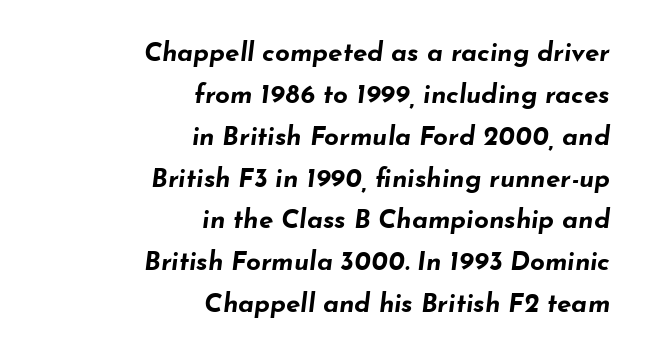
Q: Is the text bold? A: Yes.
Q: Is the text italic (slanted)? A: Yes, it leans right by about 7 degrees.
Q: Is the text underlined? A: No.
Q: How is the paragraph aligned? A: Right-aligned.
Q: Is the spacing between letters normal or unusually wide? A: Normal.
Q: Is the spacing between lines tight, normal or loose? A: Normal.
